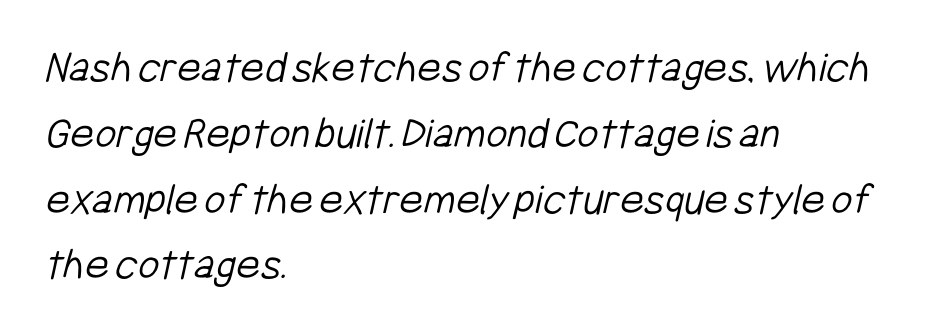
Each letter's strokes conclude bluntly, with no projecting serifs. Each new line begins a customary step beneath the previous one. Tracking value appears to be zero — textbook default spacing. These lines stack with their left ends in a neat column. The specimen omits any rule beneath the text block's lines. Varying glyph widths throughout — classic text-font behaviour.
